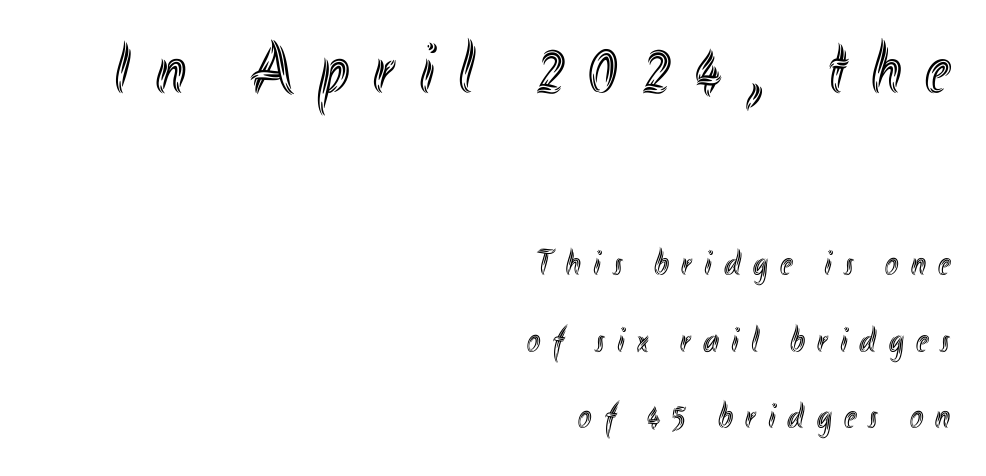
{"width": "condensed", "x_height": "small", "monospaced": "no", "underline": "no", "align": "right", "line_spacing": "loose", "line_spacing_ratio": 2.12, "letter_spacing": "wide", "letter_spacing_em": 0.34, "larger_block": "first", "size_ratio": 2.0, "glyph_px": 72}
